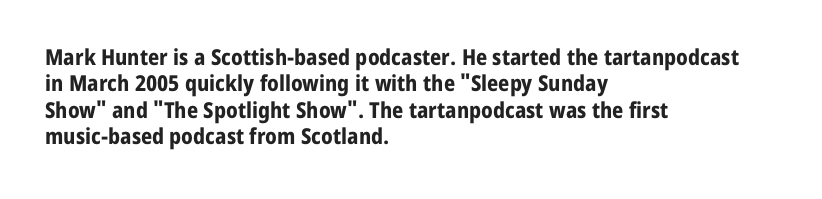
The image shows 22 px bold type, upright; set left-aligned, line spacing 1.2x, normal letter spacing, not underlined.
